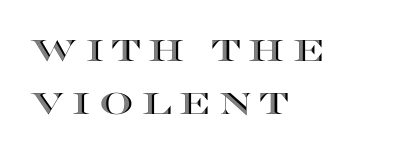
{"italic": "no", "width": "wide", "x_height": "large", "monospaced": "no", "underline": "no", "align": "left", "line_spacing_ratio": 1.76, "letter_spacing": "wide", "letter_spacing_em": 0.27, "glyph_px": 30}
